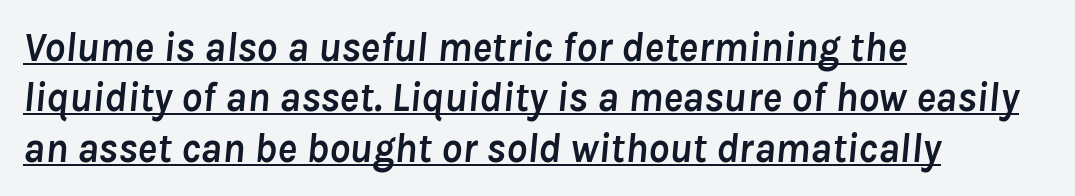
The image shows 41 px semibold type, italic (leaning right); set left-aligned, line spacing 1.23x, normal letter spacing, underlined; low stroke contrast and a medium x-height.
